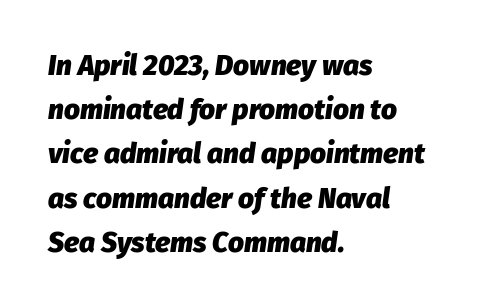
Slant detected: the letters are inclined. Anything drawn beneath the words? Only blank space. Line starts are locked; line ends wander. A typesetter would call this proportional, since set widths differ per character. A typesetter would call this leading conventional body-copy spacing.
